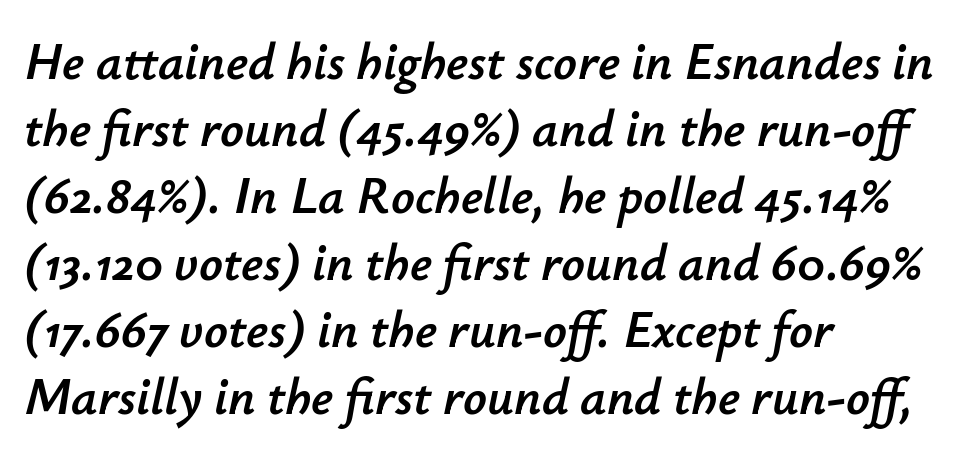
The image shows 52 px text type, italic (leaning right); set left-aligned, normal line spacing (1.29x), normal letter spacing, not underlined; low stroke contrast and a small x-height.
